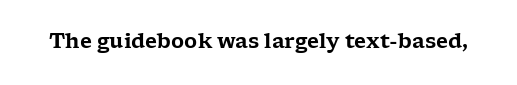
The image shows 20 px text type, upright; set normal letter spacing, not underlined.
